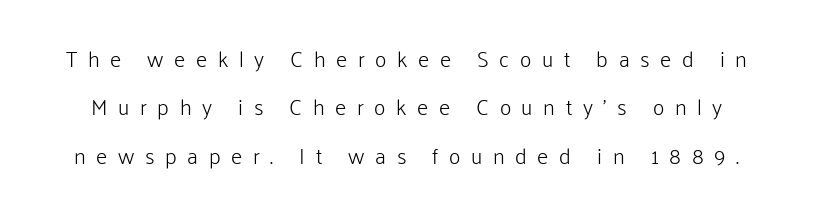
{"italic": "no", "bold": "no", "underline": "no", "line_spacing": "loose", "line_spacing_ratio": 2.2, "letter_spacing": "wide", "letter_spacing_em": 0.48, "glyph_px": 22}
